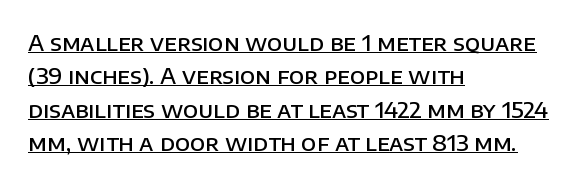
Q: Is the text bold? A: Semi-bold.
Q: Is the text italic (slanted)? A: No, it is upright.
Q: Is the text underlined? A: Yes.
Q: How is the paragraph aligned? A: Left-aligned.
Q: Is the spacing between letters normal or unusually wide? A: Normal.
Q: Is the spacing between lines tight, normal or loose? A: Normal.
